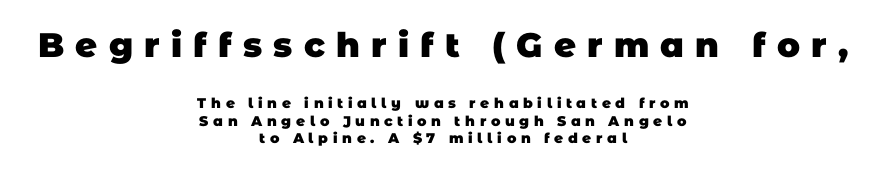
{"serif": "no", "bold": "yes", "weight": "heavy", "width": "normal", "stroke_contrast": "low", "x_height": "large", "monospaced": "no", "underline": "no", "align": "center", "line_spacing": "normal", "line_spacing_ratio": 1.26, "letter_spacing": "wide", "letter_spacing_em": 0.33, "larger_block": "first", "size_ratio": 2.43, "glyph_px": 34}
